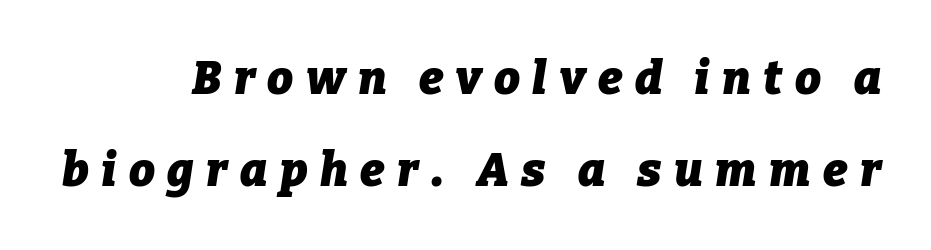
Q: Is the text bold? A: Yes.
Q: Is the text italic (slanted)? A: Yes, it leans right by about 9 degrees.
Q: Is the text underlined? A: No.
Q: Is the spacing between letters normal or unusually wide? A: Unusually wide.
Q: Is the spacing between lines tight, normal or loose? A: Loose.
Q: Width (condensed, normal, or wide)? A: Normal.
Q: Stroke contrast? A: Low.
Q: x-height? A: Medium.
Q: Monospaced? A: No.
